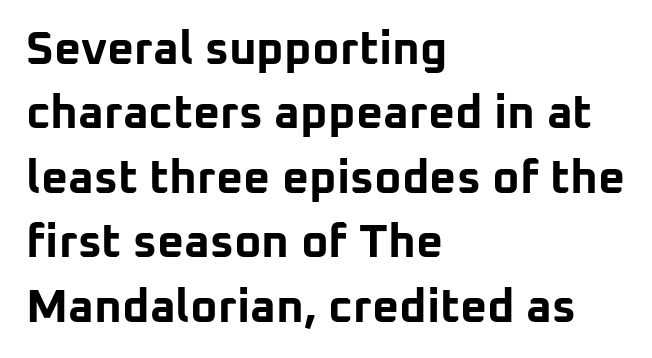
The image shows 47 px bold sans-serif type, upright; set left-aligned, normal line spacing (1.37x), normal letter spacing, not underlined; low stroke contrast and a medium x-height.
